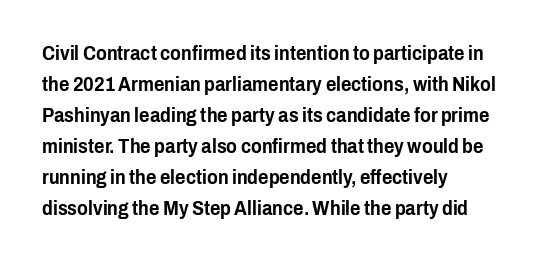
Layout note: lines flush left. Designer's note — italics off, roman on. The baseline area is clear. Reading down the column, the eye jumps a familiar distance to each next line. Default kerning and tracking; the words read as compact shapes.
